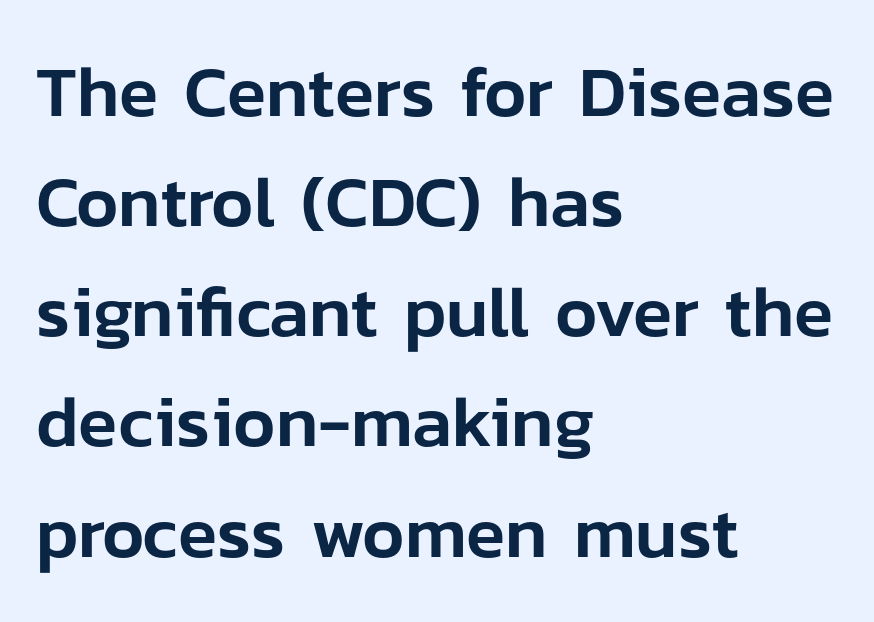
Q: Is the text italic (slanted)? A: No, it is upright.
Q: Is the typeface a serif or a sans-serif typeface? A: Sans-serif.
Q: Is the text underlined? A: No.
Q: How is the paragraph aligned? A: Left-aligned.
Q: Is the spacing between letters normal or unusually wide? A: Normal.
Q: Is the spacing between lines tight, normal or loose? A: Normal.
Q: Width (condensed, normal, or wide)? A: Normal.
Q: Stroke contrast? A: Low.
Q: x-height? A: Medium.
Q: Monospaced? A: No.
